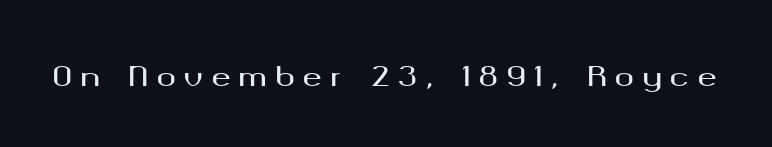
This is the regular roman posture of the typeface. The line texture is sparse and dotted thanks to wide tracking. Nobody drew a line under any word here.
